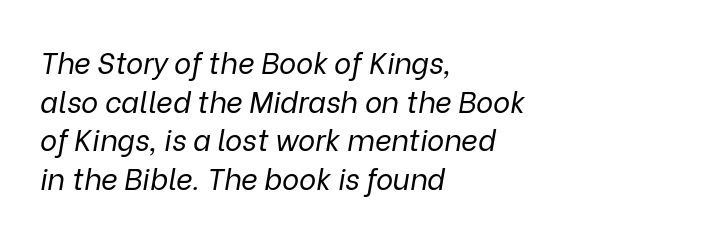
What stands out about the letter spacing? Nothing — it is the standard amount. Regarding leading, the lines here are spaced in the standard way. The typesetting does not lean heavy: it is not bold. Designer's note — italics engaged. The face used here is proportionally spaced, like ordinary book or web type.
